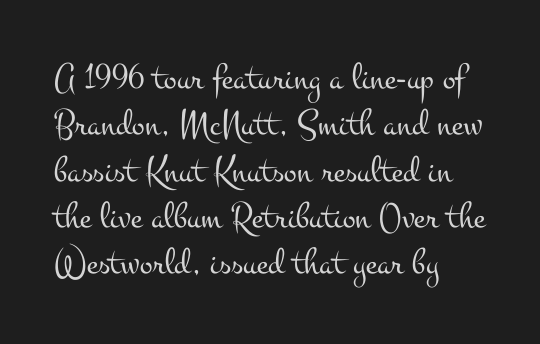
The image shows 38 px light, wide serif type; set left-aligned, line spacing 1.22x, normal letter spacing, not underlined; medium stroke contrast and a small x-height.
